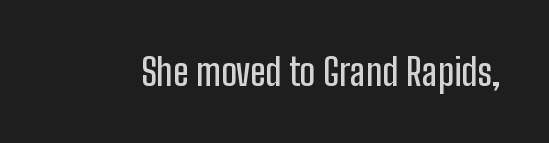
The image shows 37 px condensed sans-serif type, upright; set normal letter spacing, not underlined; low stroke contrast and a medium x-height.
